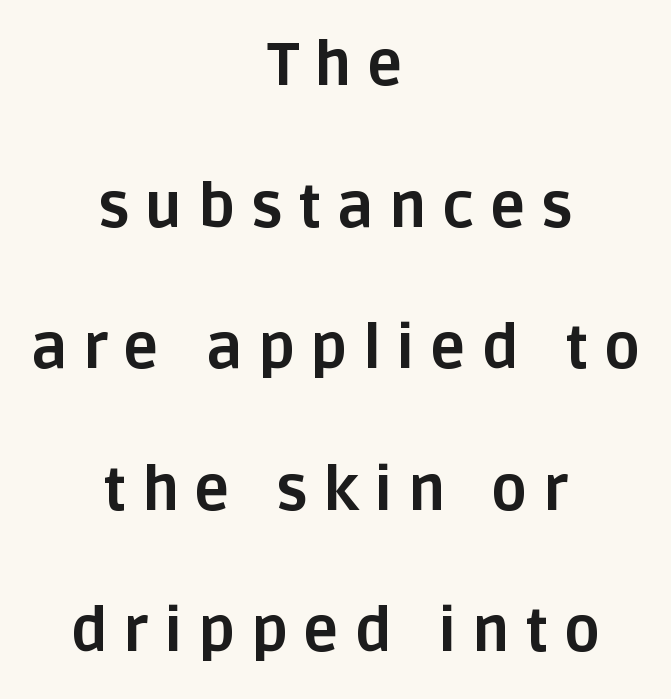
Underline: absent. Type style note: lacks serifs. Spacing verdict: proportional, widths tailored to each character. Compared with typical paragraphs, the rows here are farther apart.
